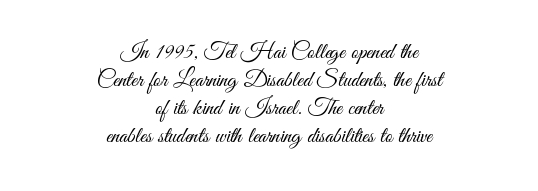
Q: Is the text bold? A: No.
Q: Is the text italic (slanted)? A: Yes.
Q: Is the text underlined? A: No.
Q: How is the paragraph aligned? A: Centered.
Q: Is the spacing between letters normal or unusually wide? A: Normal.
